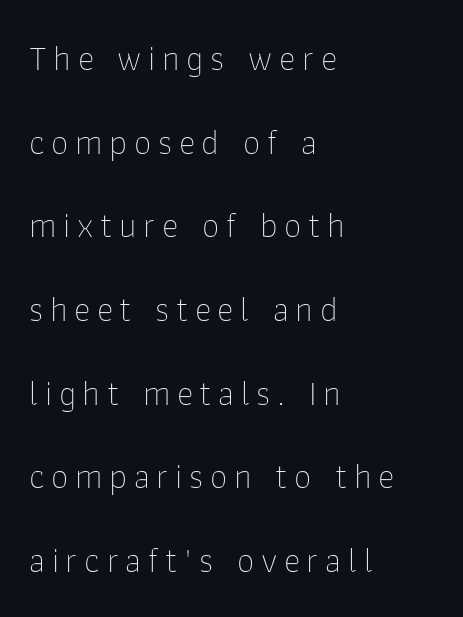
Q: Is the text bold? A: No.
Q: Is the text italic (slanted)? A: No, it is upright.
Q: Is the typeface a serif or a sans-serif typeface? A: Sans-serif.
Q: Is the text underlined? A: No.
Q: How is the paragraph aligned? A: Left-aligned.
Q: Is the spacing between lines tight, normal or loose? A: Loose.
Q: Width (condensed, normal, or wide)? A: Normal.
Q: Stroke contrast? A: Low.
Q: x-height? A: Medium.
Q: Monospaced? A: No.
